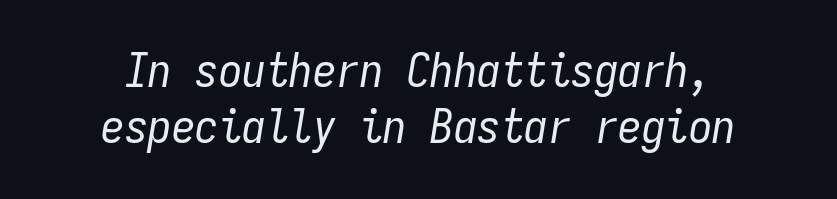
The strokes carry an ordinary text weight at most. The whole block is typeset with a tilt. This sample has the even, mechanical cadence of fixed-width lettering. The face used here is rendered with its standard letterfit.
